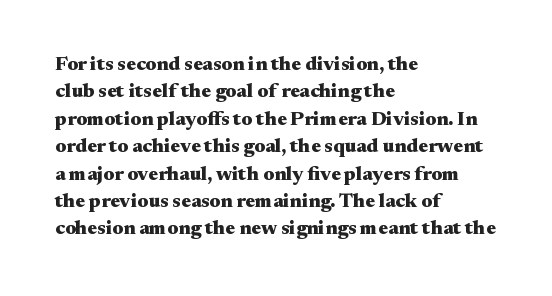
{"italic": "no", "bold": "yes", "underline": "no", "align": "left", "line_spacing": "normal", "line_spacing_ratio": 1.37, "letter_spacing": "normal", "letter_spacing_em": 0.0, "glyph_px": 20}
